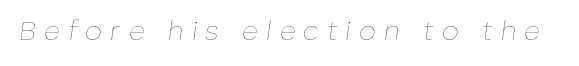
Designer's note — italics engaged. Each row of text sits above clean, open space. The font sits on the lighter half of the weight spectrum, regular included. Spacing between characters has been opened up far beyond the box default.
